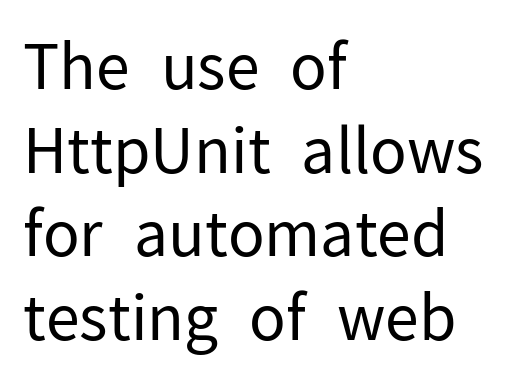
The image shows 62 px regular-weight sans-serif type, upright; set left-aligned, normal line spacing (1.35x), normal letter spacing, not underlined; low stroke contrast and a medium x-height.
